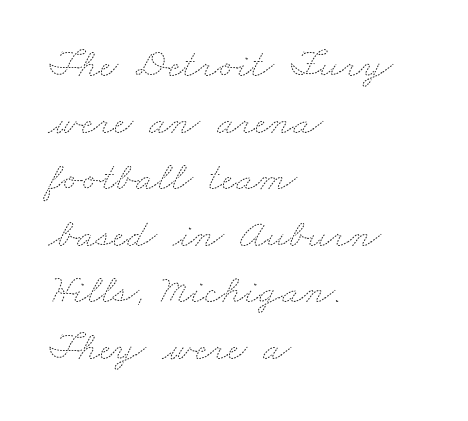
Check under the words: just untouched page. A typesetter would call this leading conventional body-copy spacing. Compared with a typical body face, this is equally light or lighter still. You could call the tracking neutral — neither tight nor loose.
